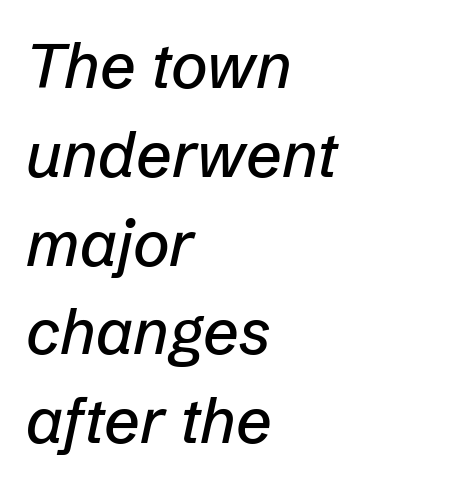
{"italic": "yes", "lean": "right", "slant_degrees": 12, "width": "normal", "stroke_contrast": "low", "x_height": "medium", "monospaced": "no", "underline": "no", "align": "left", "line_spacing": "normal", "line_spacing_ratio": 1.41, "letter_spacing": "normal", "letter_spacing_em": 0.0, "glyph_px": 63}
